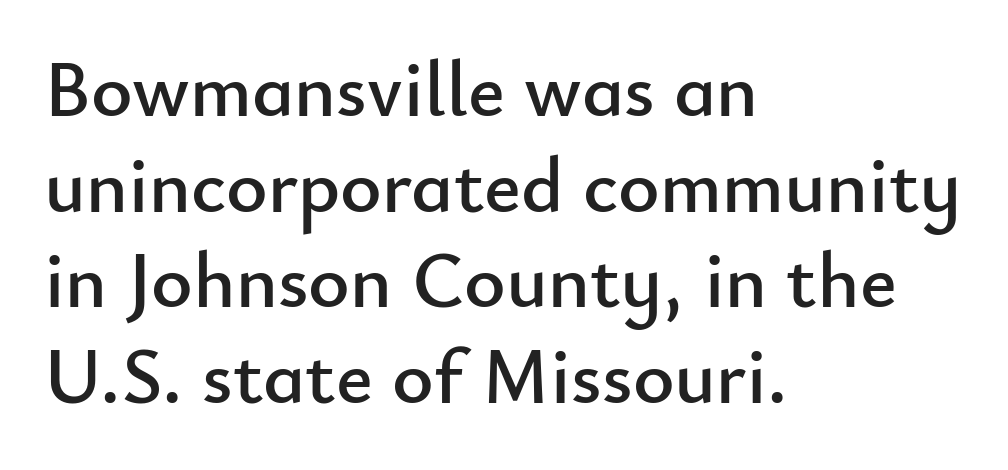
Q: Is the text italic (slanted)? A: No, it is upright.
Q: Is the typeface a serif or a sans-serif typeface? A: Sans-serif.
Q: Is the text underlined? A: No.
Q: How is the paragraph aligned? A: Left-aligned.
Q: Is the spacing between letters normal or unusually wide? A: Normal.
Q: Width (condensed, normal, or wide)? A: Normal.
Q: Stroke contrast? A: Low.
Q: x-height? A: Small.
Q: Monospaced? A: No.
